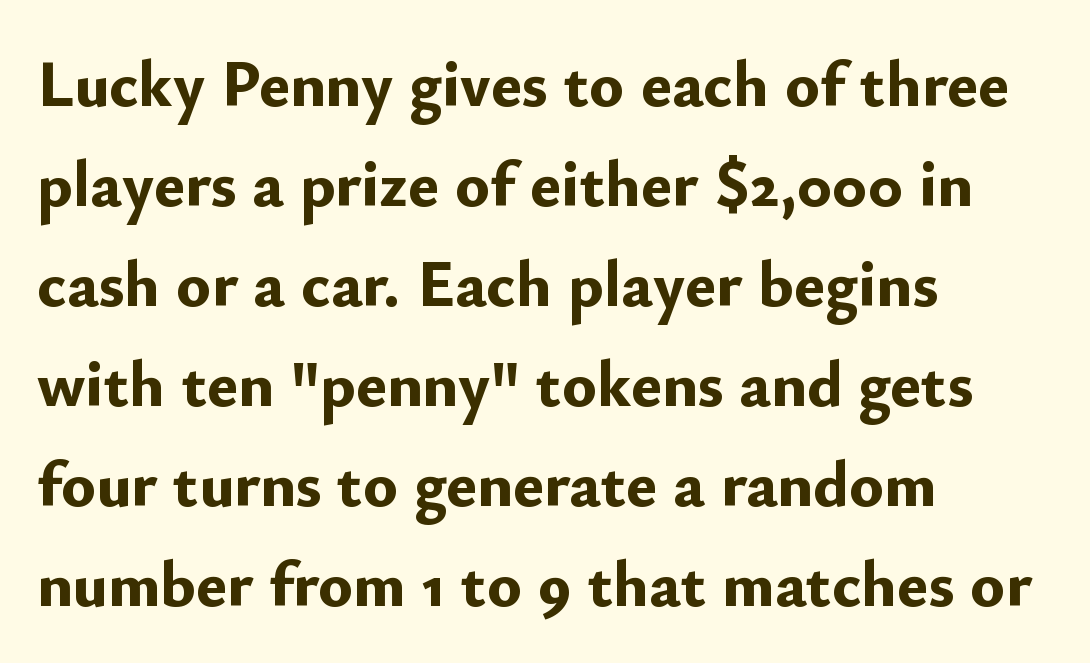
{"serif": "no", "italic": "no", "bold": "yes", "weight": "bold", "width": "normal", "stroke_contrast": "low", "x_height": "small", "monospaced": "no", "underline": "no", "align": "left", "line_spacing": "normal", "line_spacing_ratio": 1.54, "letter_spacing": "normal", "letter_spacing_em": 0.0, "glyph_px": 65}
